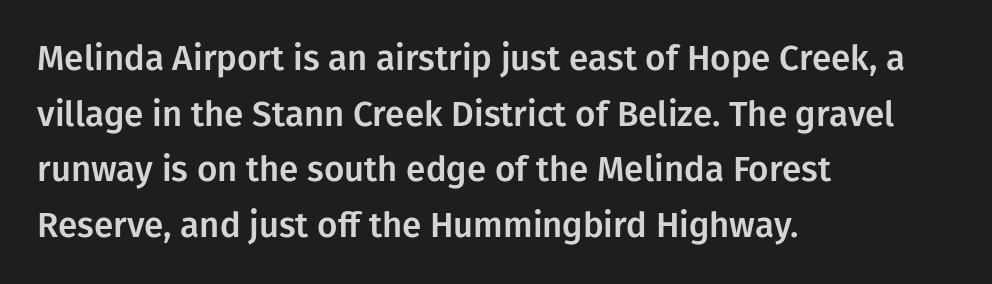
The image shows 35 px sans-serif type, upright; set left-aligned, normal line spacing (1.59x), normal letter spacing, not underlined; low stroke contrast and a medium x-height.
